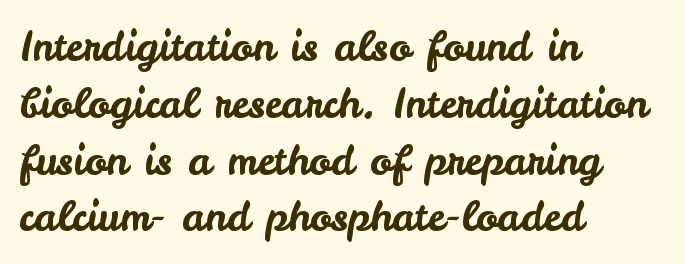
You could call the tracking neutral — neither tight nor loose. The lines in this sample share a left origin and differ only in where they stop. The rendering uses natural spacing where letterforms have individual widths. What kind of face is this? One without serifs — a sans.
